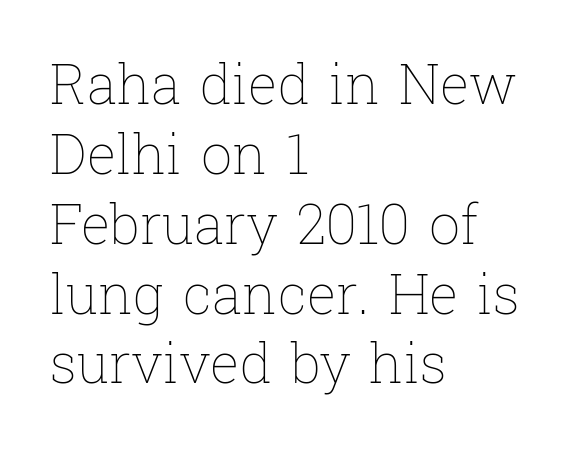
Weight: not bold — regular or lighter. The axis of the letterforms is exactly vertical. Successive baselines arrive at the customary interval. A typesetter would call this proportional, since set widths differ per character. Line starts are locked; line ends wander.
